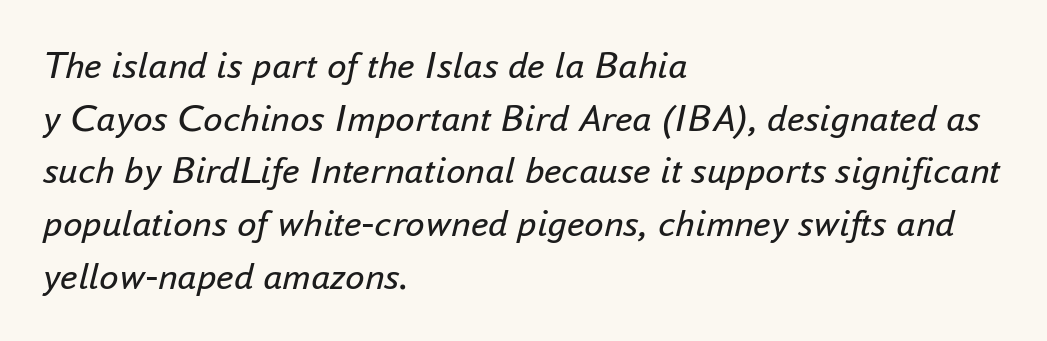
The strip under each line holds only bare page. This sample is left-justified, so line endings fall wherever the words run out. Looking at the ascenders, they clearly lean. Note the varied advance widths — an 'i' is clearly narrower than an 'm'.
